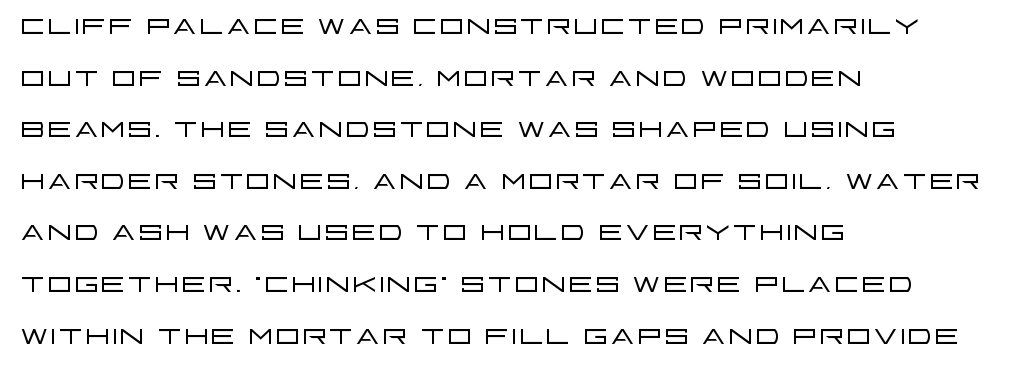
The words here are not underlined. Upright lettering throughout. Nothing heavy about these letters — not bold at all. Teacher's note: observe the even left margin — that is flush-left alignment.
